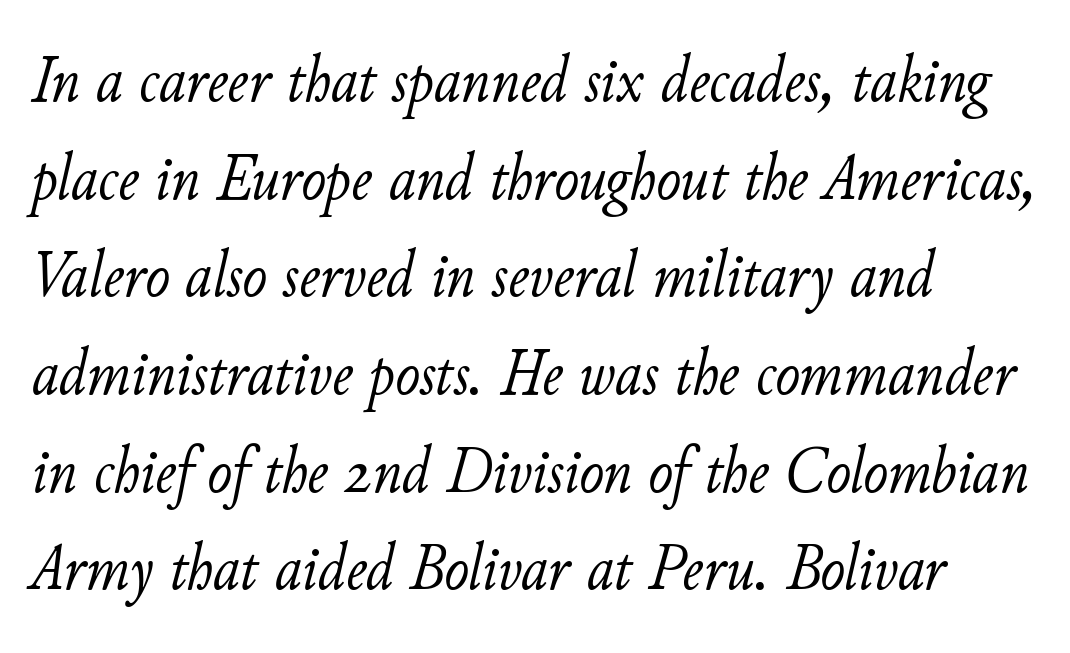
Successive baselines arrive at the customary interval. The type is set solid horizontally, with unmodified tracking. The typeface has the unassuming heft of standard copy or less. This sample is left-justified, so line endings fall wherever the words run out.
